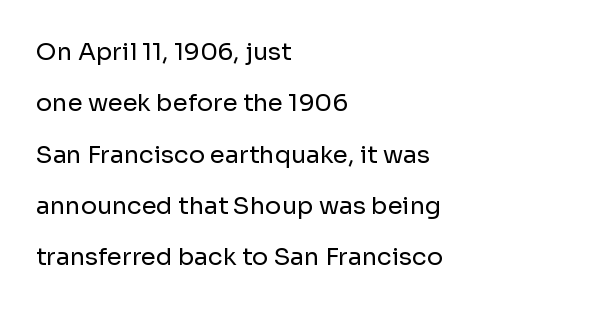
Q: Is the text bold? A: No.
Q: Is the text italic (slanted)? A: No, it is upright.
Q: Is the text underlined? A: No.
Q: How is the paragraph aligned? A: Left-aligned.
Q: Is the spacing between letters normal or unusually wide? A: Normal.
Q: Is the spacing between lines tight, normal or loose? A: Loose.
